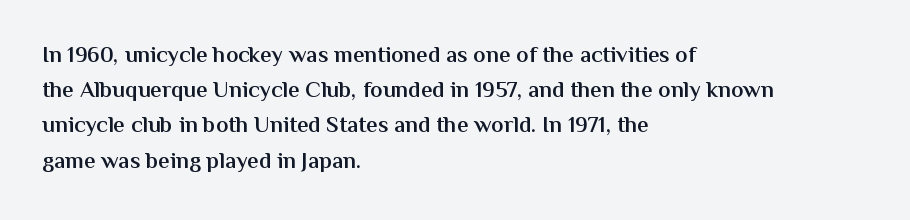
The image shows 23 px text type, upright; set left-aligned, normal line spacing (1.53x), normal letter spacing, not underlined.
